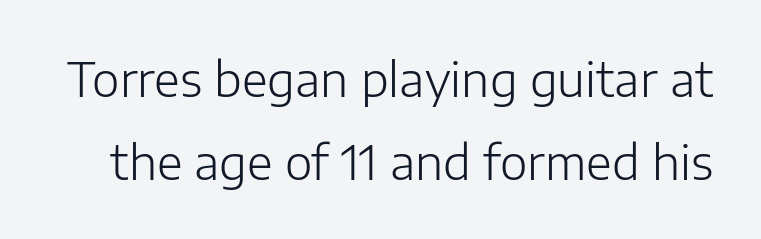
Q: Is the text bold? A: No.
Q: Is the text italic (slanted)? A: No, it is upright.
Q: Is the typeface a serif or a sans-serif typeface? A: Sans-serif.
Q: Is the text underlined? A: No.
Q: Is the spacing between letters normal or unusually wide? A: Normal.
Q: Width (condensed, normal, or wide)? A: Normal.
Q: Stroke contrast? A: Low.
Q: x-height? A: Medium.
Q: Monospaced? A: No.
